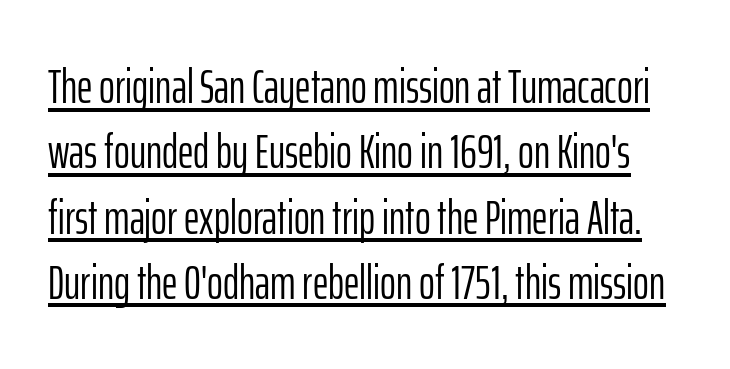
{"serif": "no", "italic": "no", "bold": "no", "weight": "light", "width": "condensed", "stroke_contrast": "low", "x_height": "medium", "monospaced": "no", "underline": "yes", "line_spacing": "normal", "line_spacing_ratio": 1.36, "letter_spacing": "normal", "letter_spacing_em": 0.0, "glyph_px": 48}
